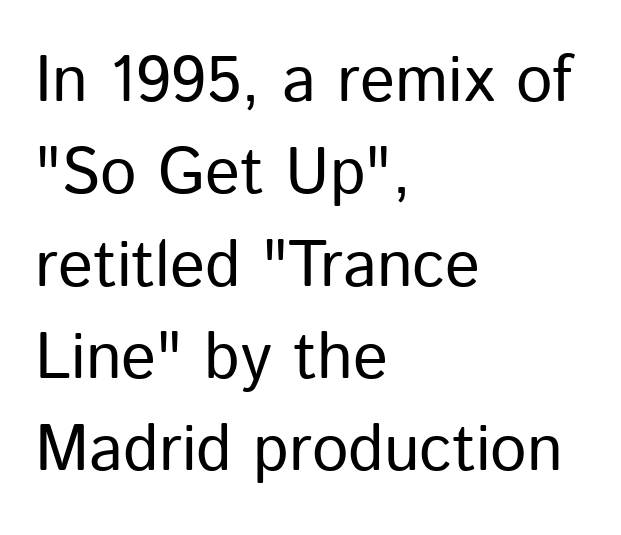
The image shows 65 px regular-weight sans-serif type, upright; set left-aligned, normal line spacing (1.42x), normal letter spacing, not underlined; low stroke contrast and a medium x-height.
